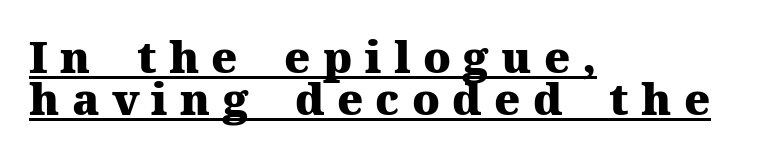
Q: Is the text bold? A: Yes.
Q: Is the text italic (slanted)? A: No, it is upright.
Q: Is the typeface a serif or a sans-serif typeface? A: Serif.
Q: Is the text underlined? A: Yes.
Q: How is the paragraph aligned? A: Left-aligned.
Q: Is the spacing between letters normal or unusually wide? A: Unusually wide.
Q: Is the spacing between lines tight, normal or loose? A: Tight.
Q: Width (condensed, normal, or wide)? A: Normal.
Q: Stroke contrast? A: Medium.
Q: x-height? A: Medium.
Q: Monospaced? A: No.
